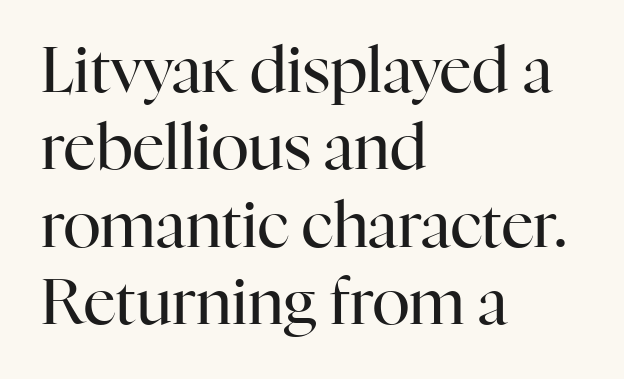
{"serif": "yes", "italic": "no", "bold": "no", "weight": "regular", "width": "normal", "stroke_contrast": "high", "x_height": "medium", "monospaced": "no", "underline": "no", "align": "left", "line_spacing_ratio": 1.23, "letter_spacing": "normal", "letter_spacing_em": 0.0, "glyph_px": 63}
